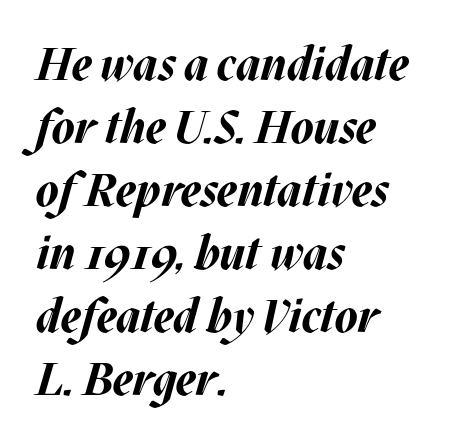
Q: Is the text bold? A: Yes.
Q: Is the text italic (slanted)? A: Yes, it leans right by about 17 degrees.
Q: Is the text underlined? A: No.
Q: How is the paragraph aligned? A: Left-aligned.
Q: Is the spacing between letters normal or unusually wide? A: Normal.
Q: Is the spacing between lines tight, normal or loose? A: Normal.
Q: Width (condensed, normal, or wide)? A: Normal.
Q: Stroke contrast? A: Medium.
Q: x-height? A: Large.
Q: Monospaced? A: No.
